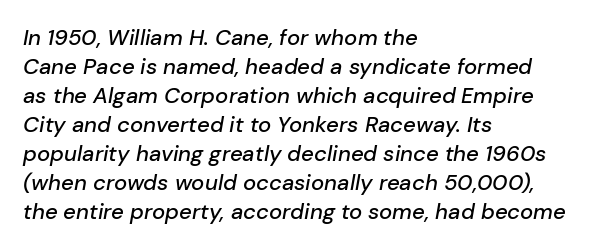
Q: Is the text italic (slanted)? A: Yes, it leans right by about 10 degrees.
Q: Is the text underlined? A: No.
Q: How is the paragraph aligned? A: Left-aligned.
Q: Is the spacing between letters normal or unusually wide? A: Normal.
Q: Is the spacing between lines tight, normal or loose? A: Normal.
